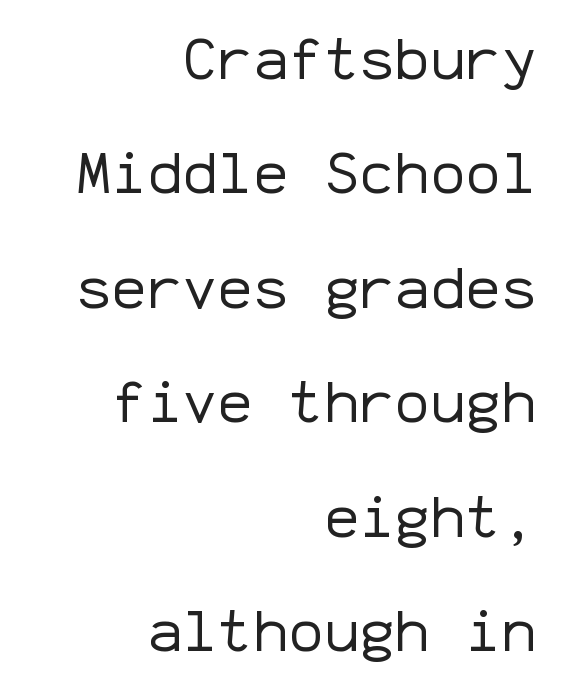
The image shows 59 px regular-weight sans-serif type, upright, monospaced; set right-aligned, loose line spacing (1.94x), normal letter spacing, not underlined; low stroke contrast and a medium x-height.
